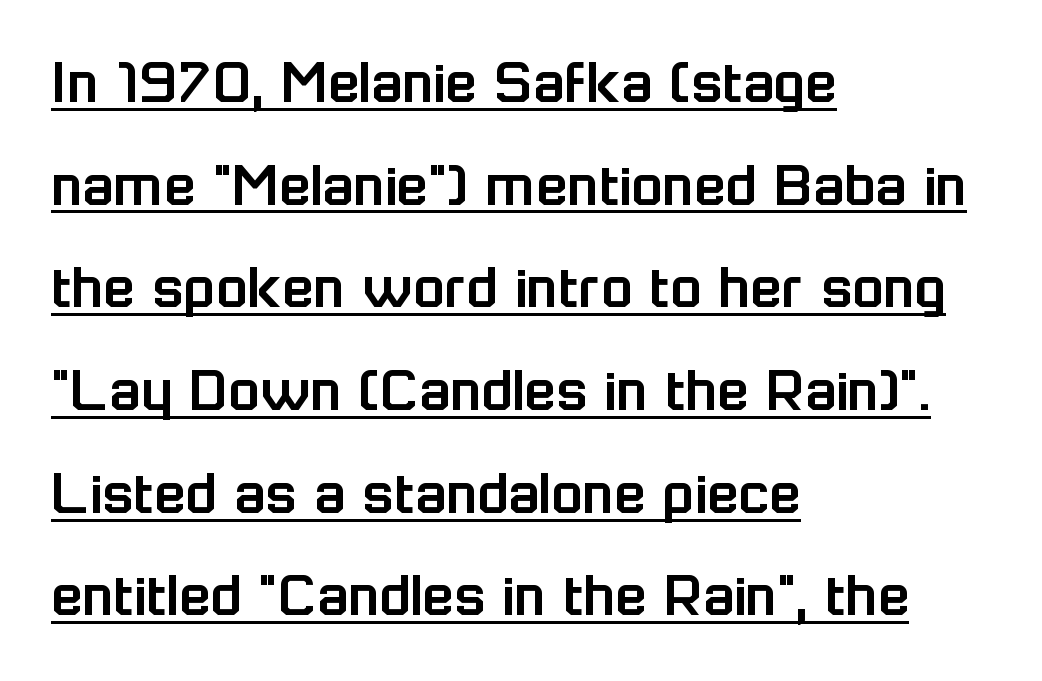
{"serif": "no", "italic": "no", "width": "normal", "stroke_contrast": "low", "x_height": "medium", "monospaced": "no", "underline": "yes", "align": "left", "line_spacing": "normal", "line_spacing_ratio": 1.58, "letter_spacing": "normal", "letter_spacing_em": 0.0, "glyph_px": 65}
